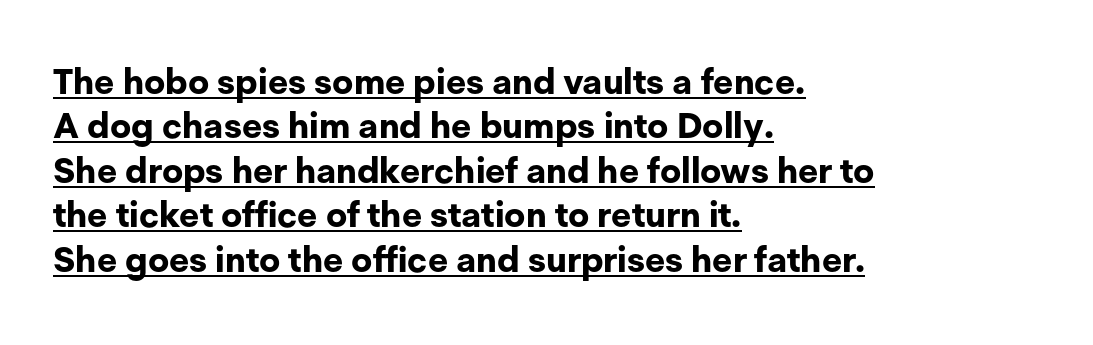
The image shows 35 px bold sans-serif type, upright; set left-aligned, normal line spacing (1.27x), normal letter spacing, underlined; low stroke contrast and a medium x-height.
